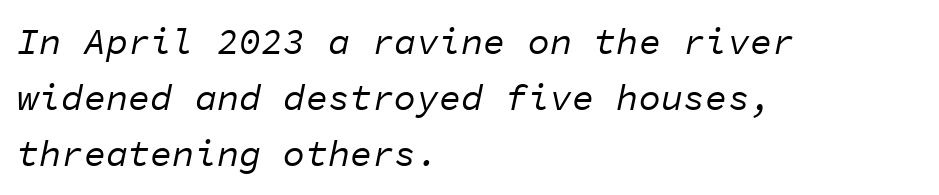
{"italic": "yes", "lean": "right", "slant_degrees": 11, "bold": "no", "weight": "regular", "width": "normal", "stroke_contrast": "low", "x_height": "medium", "monospaced": "yes", "underline": "no", "align": "left", "line_spacing": "normal", "line_spacing_ratio": 1.52, "letter_spacing": "normal", "letter_spacing_em": 0.0, "glyph_px": 37}
